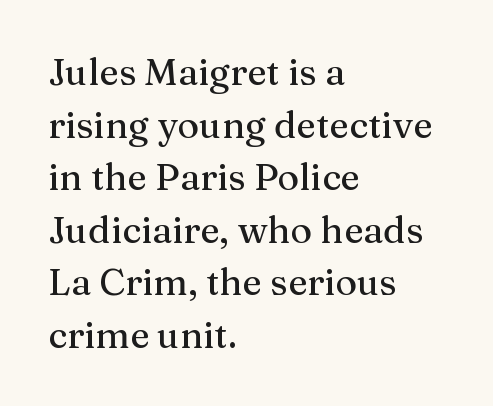
{"serif": "yes", "italic": "no", "width": "normal", "stroke_contrast": "medium", "x_height": "medium", "monospaced": "no", "underline": "no", "align": "left", "line_spacing": "normal", "line_spacing_ratio": 1.42, "letter_spacing": "normal", "letter_spacing_em": 0.0, "glyph_px": 37}
